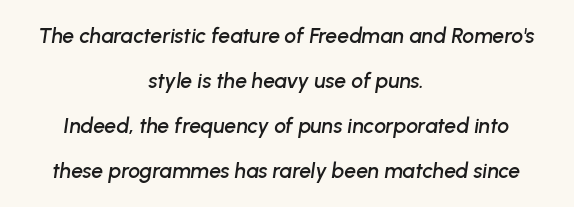
The image shows 21 px text type, italic (leaning right); set centered, loose line spacing (2.14x), normal letter spacing, not underlined.
